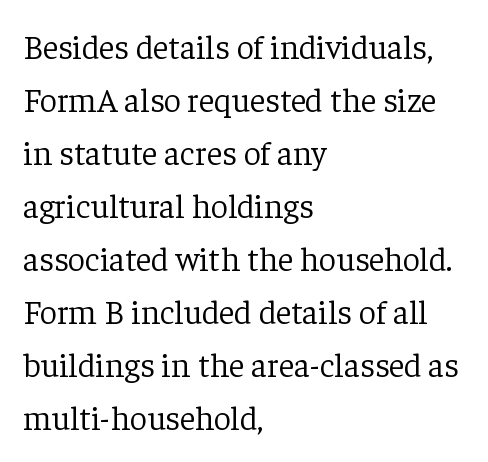
Q: Is the text bold? A: No.
Q: Is the text italic (slanted)? A: No, it is upright.
Q: Is the typeface a serif or a sans-serif typeface? A: Serif.
Q: Is the text underlined? A: No.
Q: How is the paragraph aligned? A: Left-aligned.
Q: Is the spacing between letters normal or unusually wide? A: Normal.
Q: Is the spacing between lines tight, normal or loose? A: Normal.
Q: Width (condensed, normal, or wide)? A: Normal.
Q: Stroke contrast? A: Low.
Q: x-height? A: Medium.
Q: Monospaced? A: No.
